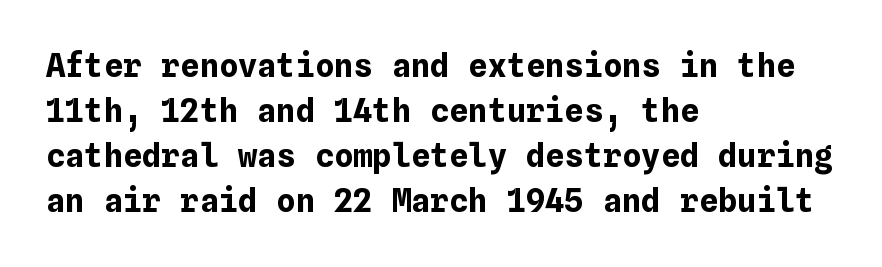
The ragged edge is on the right, which tells us the setting is flush left. Glyph-to-glyph distance matches everyday printed text. Weight check: bold — yes, fully. The rendering uses a moderate line-height, typical for paragraphs.
